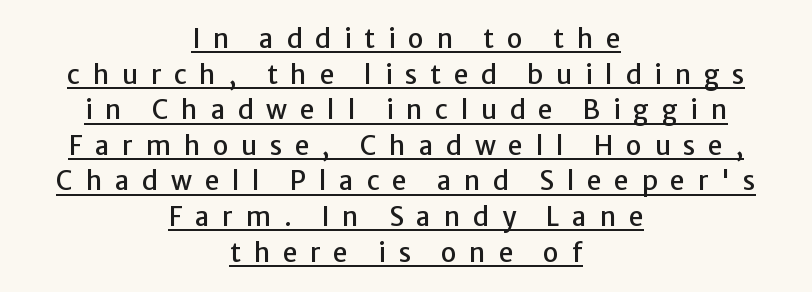
Notice how descenders clear the ascenders below comfortably — that's standard leading. Spacing between characters has been opened up far beyond the box default. When letters stand straight like this, we call the style roman or upright. Is there an underline? Yes — a line sits under the letters.
